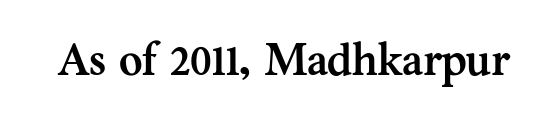
The image shows 45 px semibold serif type, upright; set normal letter spacing, not underlined; medium stroke contrast and a medium x-height.
